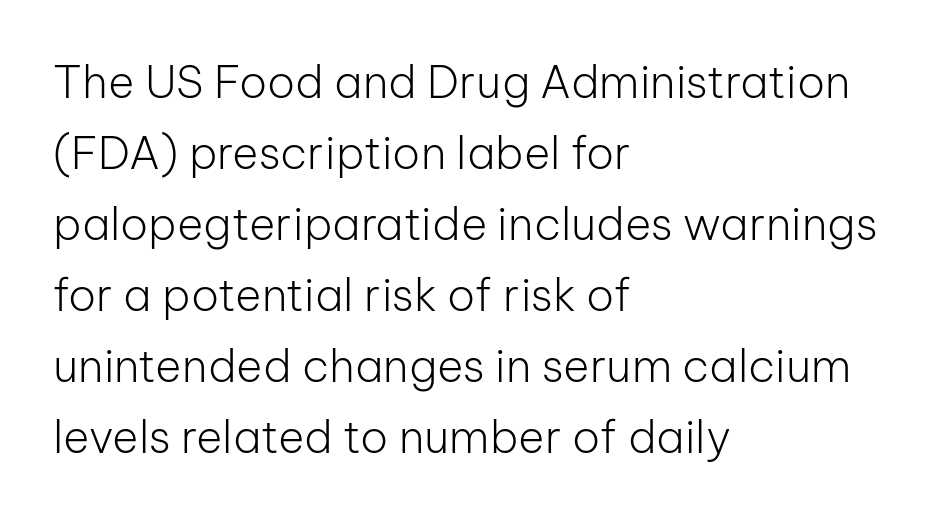
{"serif": "no", "italic": "no", "bold": "no", "weight": "light", "width": "normal", "stroke_contrast": "low", "x_height": "medium", "monospaced": "no", "underline": "no", "align": "left", "line_spacing": "normal", "line_spacing_ratio": 1.58, "letter_spacing": "normal", "letter_spacing_em": 0.0, "glyph_px": 45}
